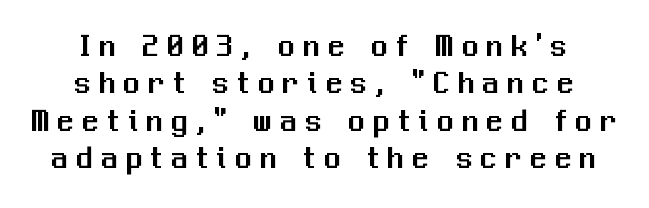
A clean baseline with only descenders dipping below it. Examine the stroke ends and you'll find no serifs. Very little white space separates one row of letters from the next. Tracking here is generous; glyphs stand well apart from one another. A typesetter would call this proportional, since set widths differ per character.
